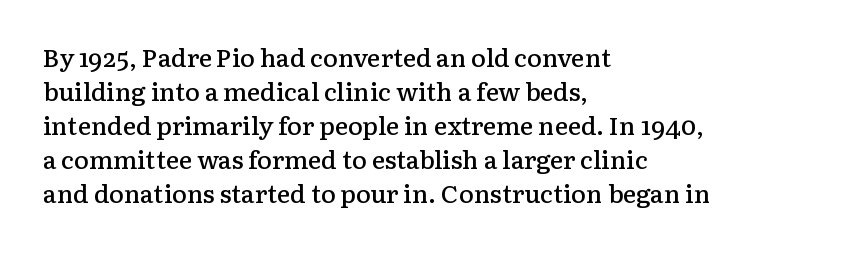
The image shows 25 px text type, upright; set left-aligned, normal line spacing (1.36x), normal letter spacing, not underlined.
